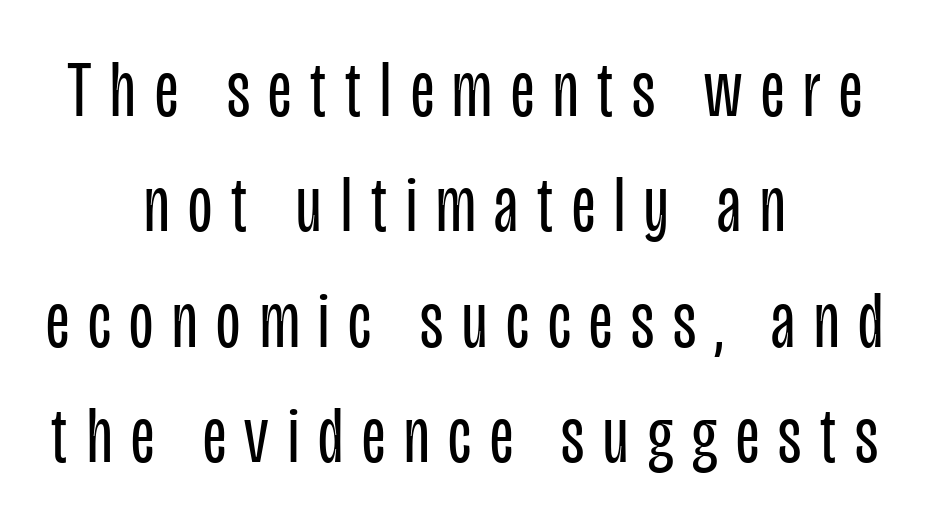
Observe the absence of serifs on each vertical stroke in this sample. Ink coverage per letter is moderate at most. Do the characters align in a grid? No, the font is proportional. Caption: multi-line text, centered on the measure. Ascenders rise straight up at ninety degrees.
